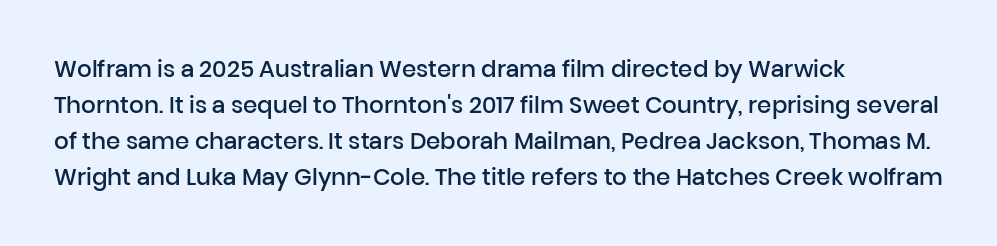
{"italic": "no", "bold": "semi", "underline": "no", "align": "left", "line_spacing": "normal", "line_spacing_ratio": 1.56, "letter_spacing": "normal", "letter_spacing_em": 0.0, "glyph_px": 23}
